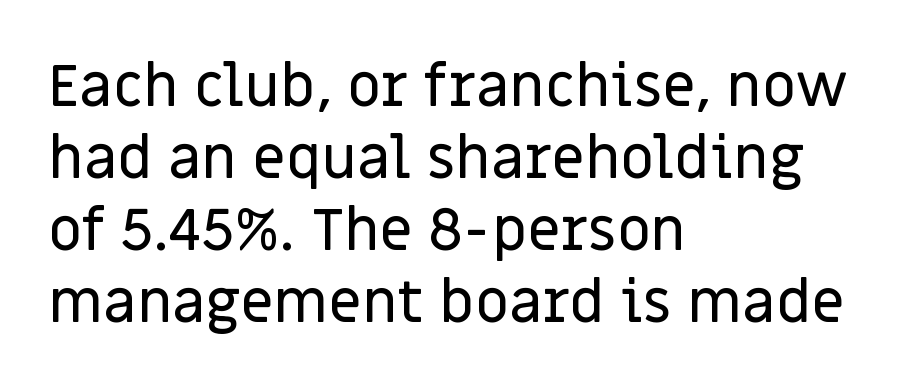
The compositor pushed each line to the left boundary. Students, note that the glyphs here touch the page at normal intervals. The rendering uses natural spacing where letterforms have individual widths. The zone under the glyphs is completely vacant.
